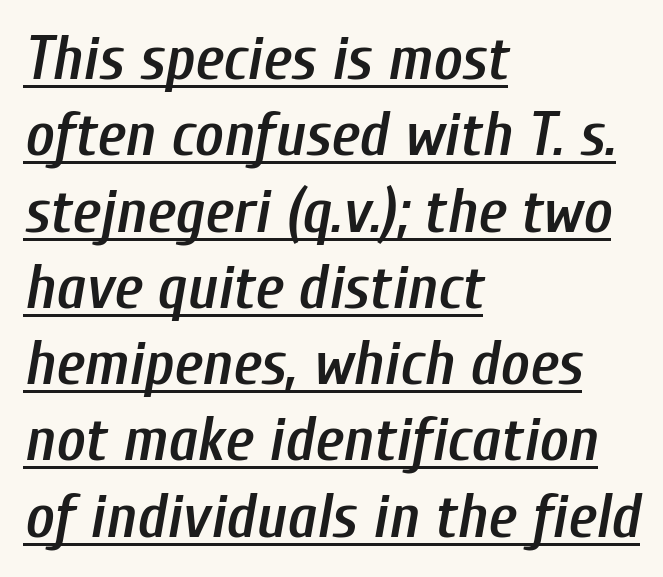
{"italic": "yes", "lean": "right", "slant_degrees": 10, "bold": "semi", "weight": "semibold", "width": "condensed", "stroke_contrast": "low", "x_height": "medium", "monospaced": "no", "underline": "yes", "align": "left", "line_spacing_ratio": 1.23, "letter_spacing": "normal", "letter_spacing_em": 0.0, "glyph_px": 62}
